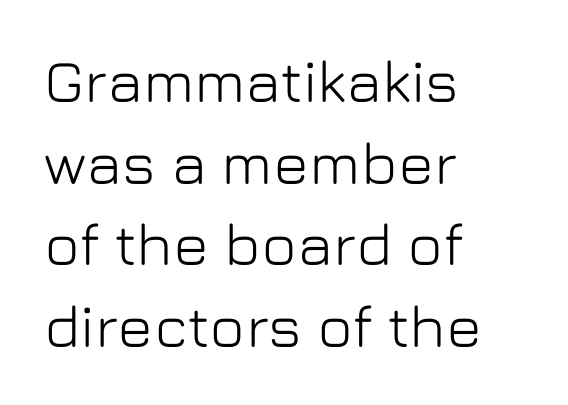
Words float on clear page, feet unadorned. The face used here is rendered with its standard letterfit. The letters stand upright; this is a roman face. You can tell from the bare stems that sans-serif type was used.
